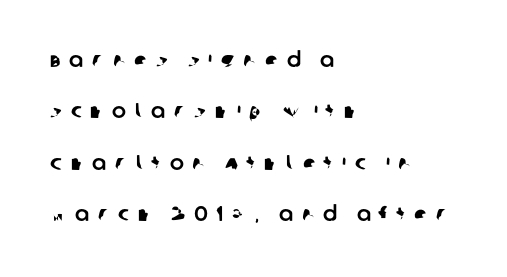
{"underline": "no", "align": "left", "line_spacing": "loose", "line_spacing_ratio": 2.45, "letter_spacing": "wide", "letter_spacing_em": 0.41, "glyph_px": 21}
